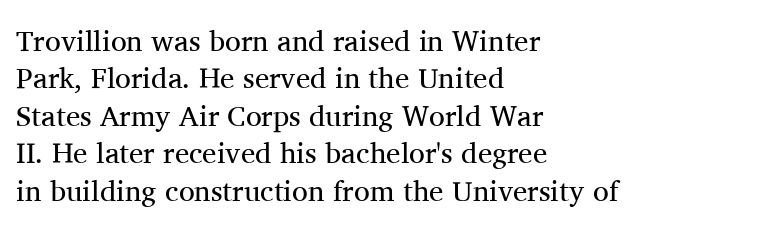
The image shows 29 px regular-weight serif type, upright; set left-aligned, normal line spacing (1.29x), normal letter spacing, not underlined; medium stroke contrast and a medium x-height.
